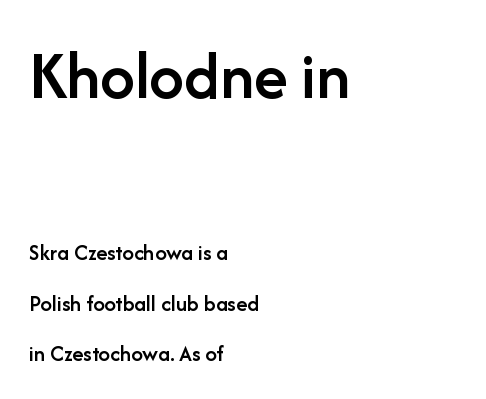
The image shows 69 px semibold sans-serif type, upright; set left-aligned, loose line spacing (2.21x), normal letter spacing, not underlined; the first (top) block is 3.0x larger; low stroke contrast and a medium x-height.
